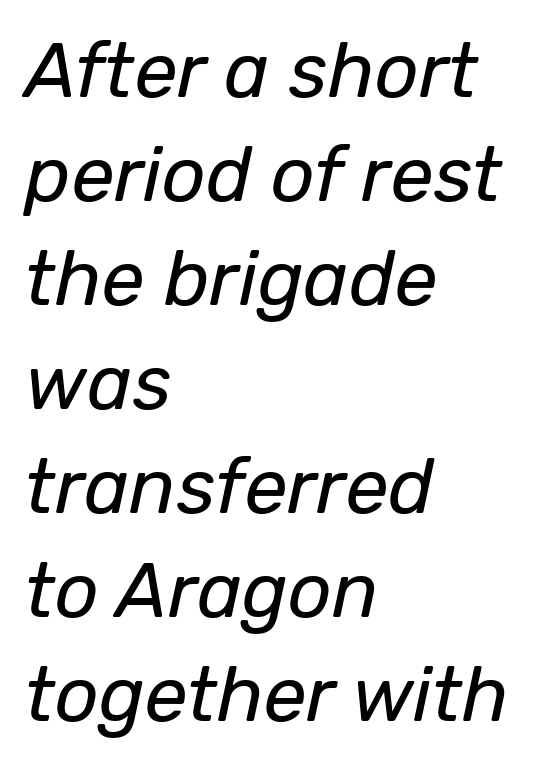
Q: Is the text bold? A: No.
Q: Is the text italic (slanted)? A: Yes, it leans right by about 12 degrees.
Q: Is the text underlined? A: No.
Q: How is the paragraph aligned? A: Left-aligned.
Q: Is the spacing between letters normal or unusually wide? A: Normal.
Q: Is the spacing between lines tight, normal or loose? A: Normal.
Q: Width (condensed, normal, or wide)? A: Normal.
Q: Stroke contrast? A: Low.
Q: x-height? A: Medium.
Q: Monospaced? A: No.
